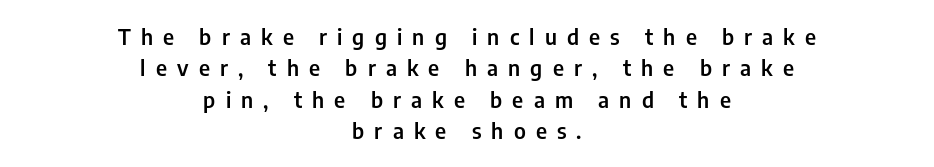
Q: Is the text bold? A: Semi-bold.
Q: Is the text italic (slanted)? A: No, it is upright.
Q: Is the text underlined? A: No.
Q: How is the paragraph aligned? A: Centered.
Q: Is the spacing between letters normal or unusually wide? A: Unusually wide.
Q: Is the spacing between lines tight, normal or loose? A: Normal.
